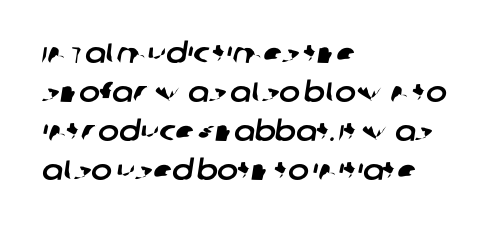
These lines sit exactly where default settings would place them. Where is the straight margin? On the left. Each word holds together tightly as a unit, with standard inter-letter gaps. Note the varied advance widths — an 'i' is clearly narrower than an 'm'. Glance below the letters and you will spot only blank space. This is sans-serif lettering, the kind often seen on screens and signage.
